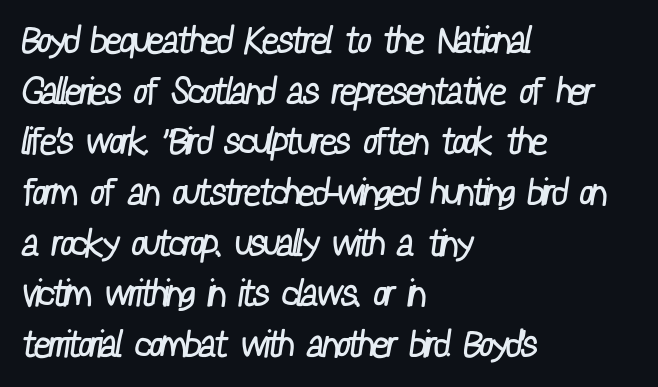
Type style note: lacks serifs. What's the leading like? Ordinary, nothing unusual. The gaps between neighbouring characters are ordinary and unremarkable. A bare baseline throughout the passage.
